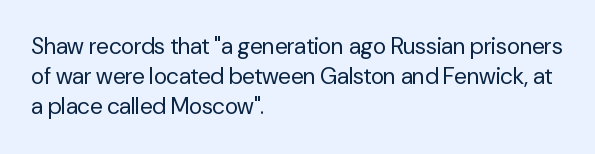
The image shows 23 px text type, upright; set left-aligned, normal line spacing (1.31x), normal letter spacing, not underlined.
